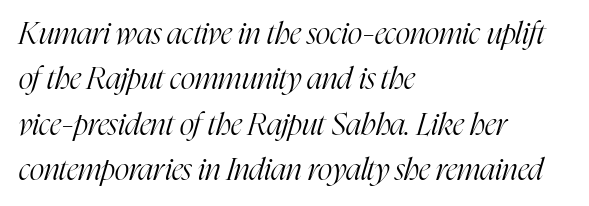
On a weight scale, this lands at 450 or below. Regular leading. Leftover space on each line is placed entirely after the last word. The font's italic variant was chosen for this text. No extra tracking has been applied to these lines.
